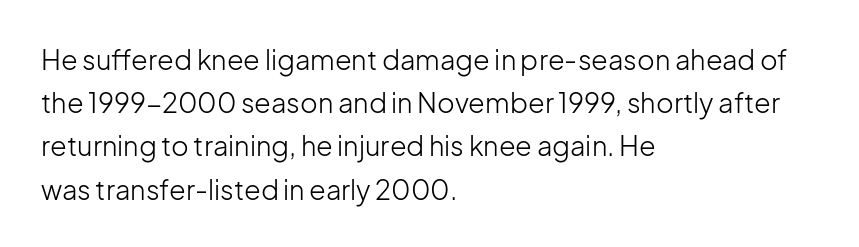
Posture: straight, roman, zero tilt. Notice how descenders clear the ascenders below comfortably — that's standard leading. Visually the block forms a straight wall on the left and a jagged coastline on the right. Descenders hang freely into open space. The type is set solid horizontally, with unmodified tracking. Heft: none added — not bold.
